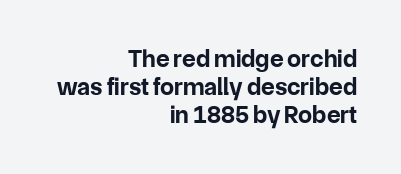
{"italic": "no", "bold": "yes", "underline": "no", "align": "right", "line_spacing": "tight", "line_spacing_ratio": 1.13, "letter_spacing": "normal", "letter_spacing_em": 0.0, "glyph_px": 25}
